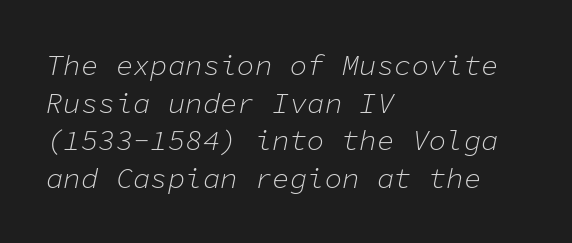
Do the characters align in a grid? Yes, the font is monospaced. The typesetter chose a ragged-right arrangement here. Notice how descenders clear the ascenders below comfortably — that's standard leading. Is the type slanted? Yes — the strokes lean at a clear angle. No extra ink here — the face is not bold. Does extra space separate the letters? No, they use regular spacing.
